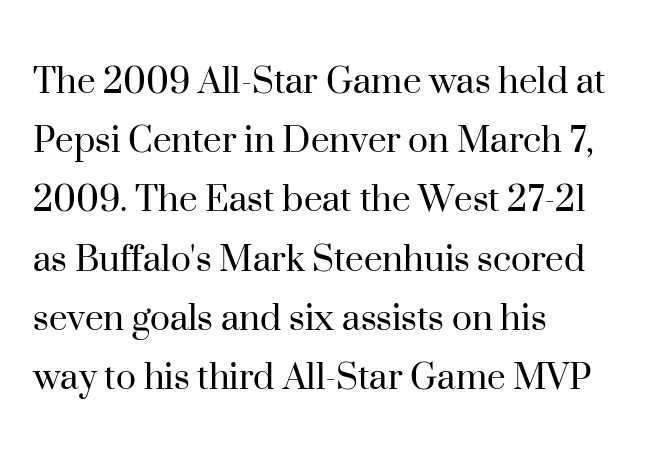
{"serif": "yes", "italic": "no", "bold": "no", "weight": "regular", "width": "normal", "stroke_contrast": "high", "x_height": "small", "monospaced": "no", "underline": "no", "align": "left", "line_spacing": "normal", "line_spacing_ratio": 1.41, "letter_spacing": "normal", "letter_spacing_em": 0.0, "glyph_px": 42}
